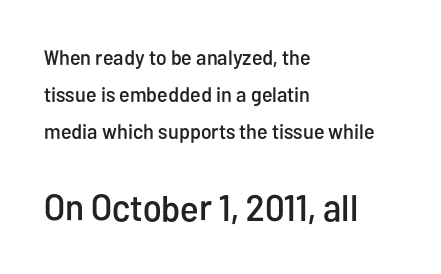
The image shows 37 px condensed sans-serif type, upright; set left-aligned, line spacing 1.76x, normal letter spacing, not underlined; the second (bottom) block is 1.76x larger; low stroke contrast and a medium x-height.
